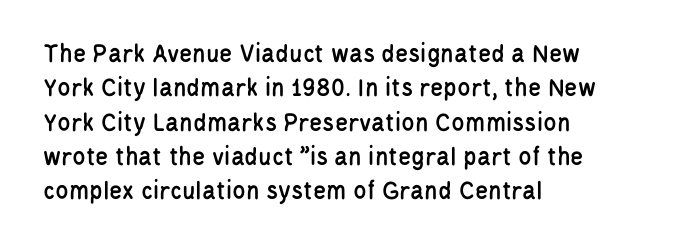
Do the letters lean? They stand straight. Lines of text with bare space underneath. The passage shown stacks its lines at a standard gap. Casual observation: everything's shoved over to the left.
